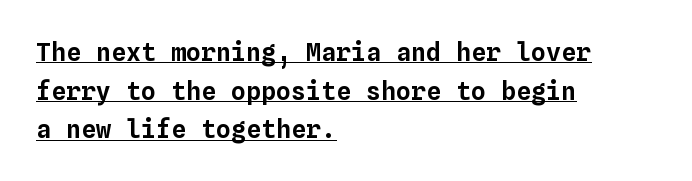
The image shows 25 px text type, upright; set left-aligned, normal line spacing (1.55x), normal letter spacing, underlined.
